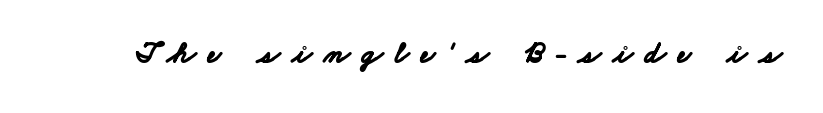
Q: Is the text bold? A: Yes.
Q: Is the typeface a serif or a sans-serif typeface? A: Sans-serif.
Q: Is the text underlined? A: No.
Q: Is the spacing between letters normal or unusually wide? A: Unusually wide.
Q: Width (condensed, normal, or wide)? A: Wide.
Q: Stroke contrast? A: Low.
Q: x-height? A: Small.
Q: Monospaced? A: No.
